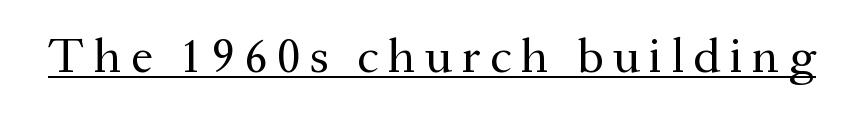
Q: Is the text bold? A: No.
Q: Is the text italic (slanted)? A: No, it is upright.
Q: Is the typeface a serif or a sans-serif typeface? A: Serif.
Q: Is the text underlined? A: Yes.
Q: Width (condensed, normal, or wide)? A: Normal.
Q: Stroke contrast? A: Medium.
Q: x-height? A: Medium.
Q: Monospaced? A: No.
